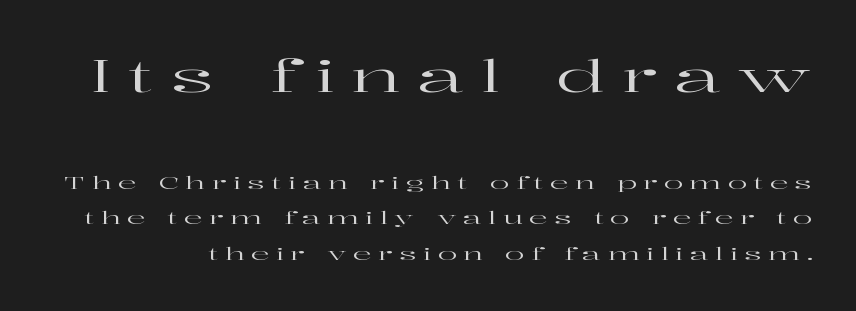
Q: Is the text italic (slanted)? A: No, it is upright.
Q: Is the typeface a serif or a sans-serif typeface? A: Serif.
Q: Is the text underlined? A: No.
Q: Is the spacing between letters normal or unusually wide? A: Unusually wide.
Q: Is the spacing between lines tight, normal or loose? A: Loose.
Q: Which block of text is set in a larger size, the first (top) or the second (bottom)? A: The first (top) one.
Q: Width (condensed, normal, or wide)? A: Wide.
Q: Stroke contrast? A: High.
Q: x-height? A: Medium.
Q: Monospaced? A: No.
